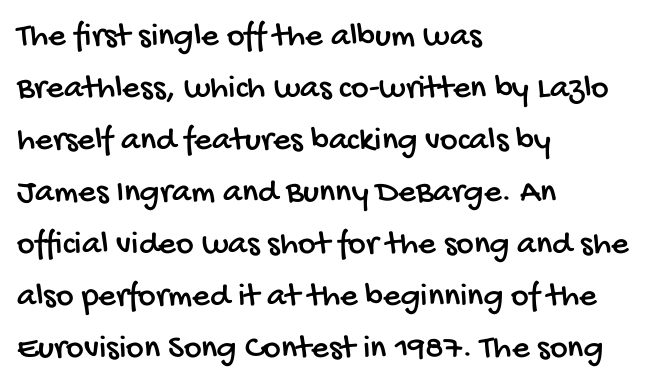
The image shows 34 px condensed sans-serif type; set left-aligned, normal line spacing (1.53x), normal letter spacing, not underlined; low stroke contrast and a large x-height.
